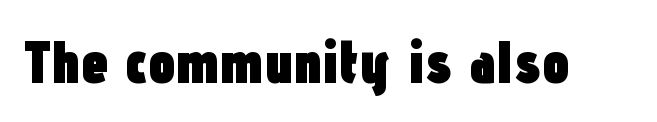
{"serif": "no", "italic": "no", "bold": "yes", "weight": "heavy", "width": "condensed", "stroke_contrast": "low", "x_height": "medium", "monospaced": "no", "underline": "no", "letter_spacing": "normal", "letter_spacing_em": 0.0, "glyph_px": 61}
